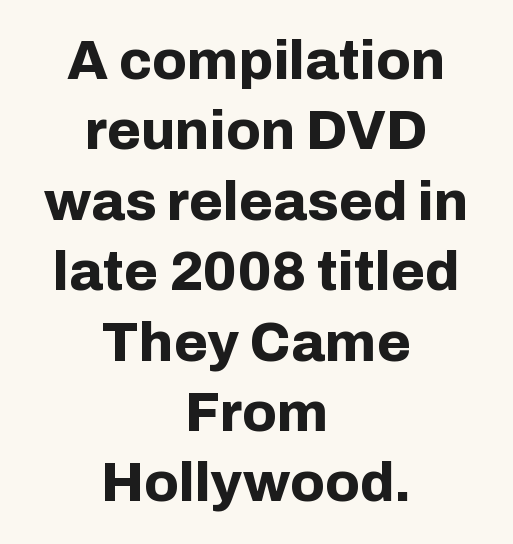
Q: Is the text bold? A: Yes.
Q: Is the text italic (slanted)? A: No, it is upright.
Q: Is the typeface a serif or a sans-serif typeface? A: Sans-serif.
Q: Is the text underlined? A: No.
Q: How is the paragraph aligned? A: Centered.
Q: Is the spacing between letters normal or unusually wide? A: Normal.
Q: Is the spacing between lines tight, normal or loose? A: Normal.
Q: Width (condensed, normal, or wide)? A: Normal.
Q: Stroke contrast? A: Low.
Q: x-height? A: Medium.
Q: Monospaced? A: No.
